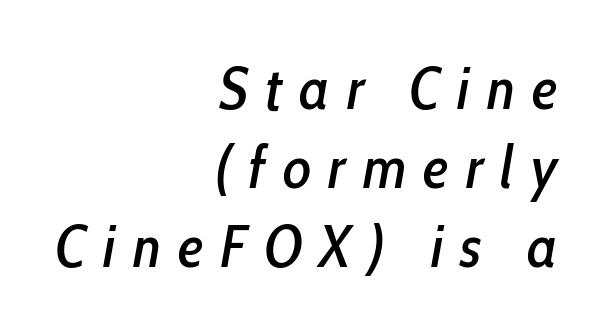
Letters rest on an invisible, unmarked baseline. Here the glyphs are tracked loosely, breaking word shapes into spaced letters. Varying glyph widths throughout — classic text-font behaviour. This block has exactly the height ordinary leading produces.
